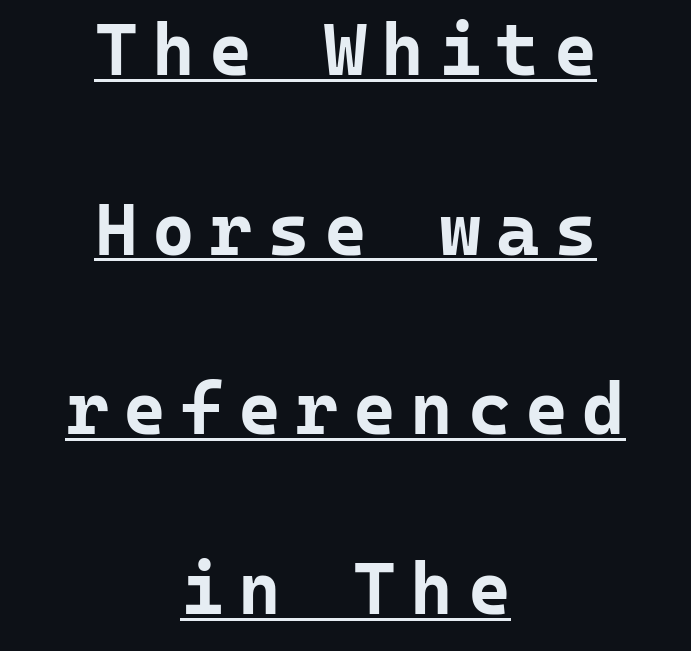
The rendering uses a large line-height, opening up the rows. Bold? Absolutely — the strokes are thick and heavy. These lines have a slow, spaced-out rhythm from letter to letter. Is the block centered? Yes — each line is placed symmetrically about the middle. Students, observe the line beneath the letters — that is underlining.
